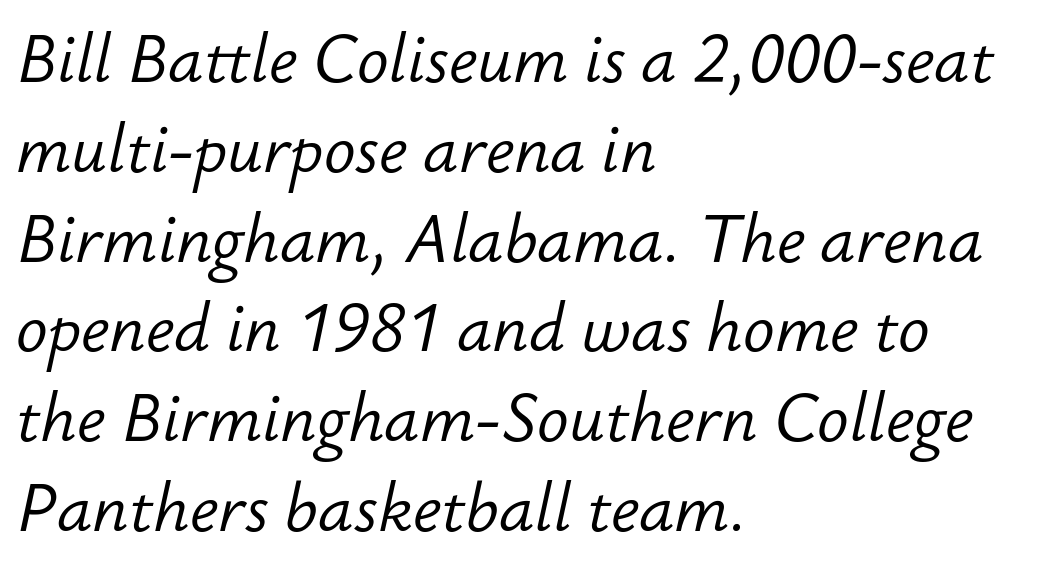
Q: Is the text bold? A: No.
Q: Is the text italic (slanted)? A: Yes, it leans right by about 12 degrees.
Q: Is the text underlined? A: No.
Q: How is the paragraph aligned? A: Left-aligned.
Q: Is the spacing between letters normal or unusually wide? A: Normal.
Q: Is the spacing between lines tight, normal or loose? A: Normal.
Q: Width (condensed, normal, or wide)? A: Normal.
Q: Stroke contrast? A: Low.
Q: x-height? A: Small.
Q: Monospaced? A: No.
